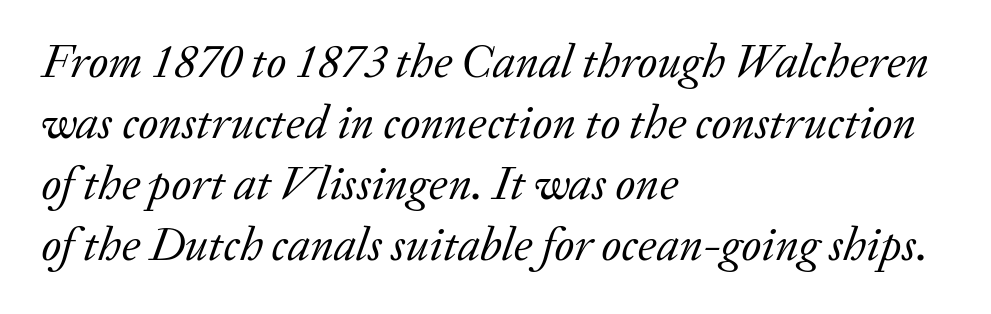
The image shows 47 px regular-weight serif type, italic (leaning right); set left-aligned, normal line spacing (1.3x), normal letter spacing, not underlined; low stroke contrast and a medium x-height.
